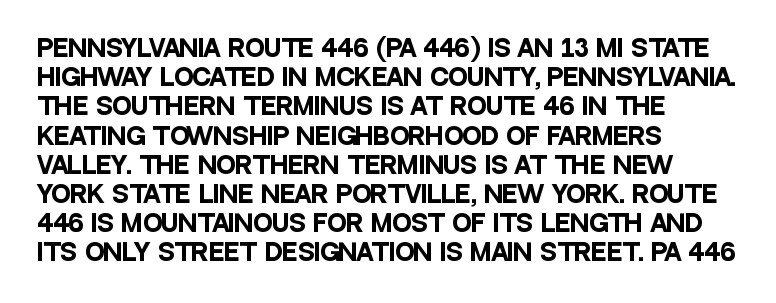
{"italic": "no", "bold": "yes", "underline": "no", "align": "left", "line_spacing": "normal", "line_spacing_ratio": 1.27, "letter_spacing": "normal", "letter_spacing_em": 0.0, "glyph_px": 23}
